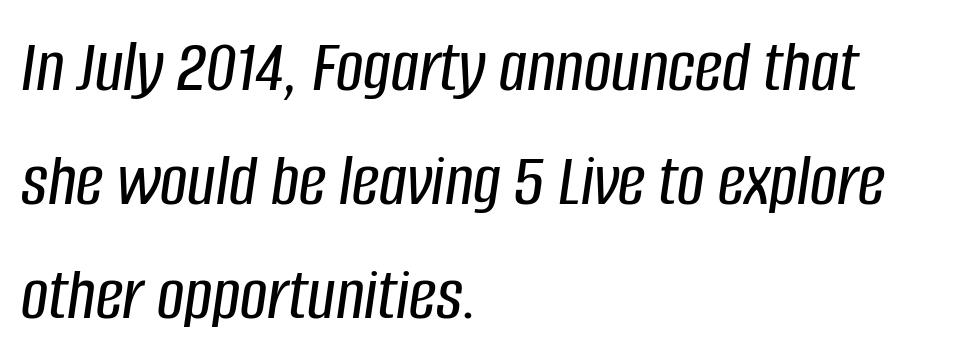
How would I describe the line gaps? Plain and ordinary. These lines stack with their left ends in a neat column. Proportional: the letters do not fall into vertical columns. The letterforms sit shoulder to shoulder at normal distance. Anything drawn beneath the words? Only blank space. You can tell it's italic because the verticals aren't actually vertical.
